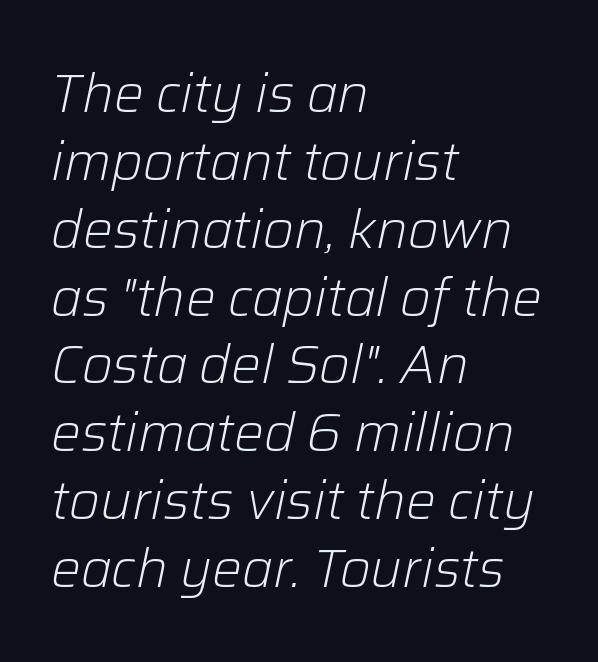
The image shows 53 px light type, italic (leaning right); set left-aligned, normal line spacing (1.28x), normal letter spacing, not underlined; low stroke contrast and a medium x-height.
